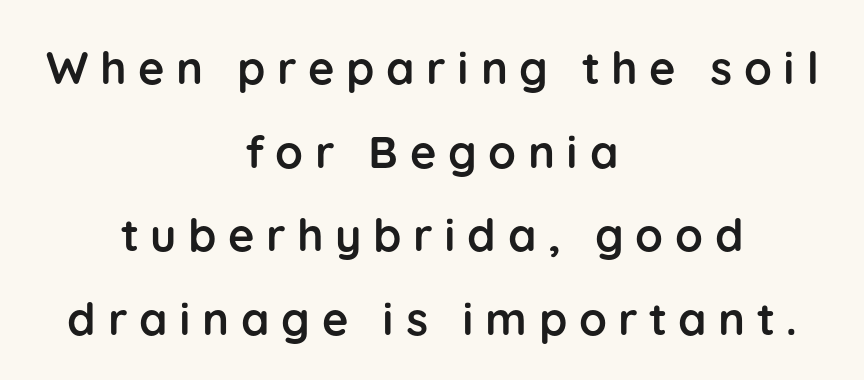
{"serif": "no", "italic": "no", "bold": "yes", "weight": "semibold", "width": "normal", "stroke_contrast": "low", "x_height": "medium", "monospaced": "no", "underline": "no", "align": "center", "line_spacing_ratio": 1.86, "letter_spacing": "wide", "letter_spacing_em": 0.26, "glyph_px": 45}
